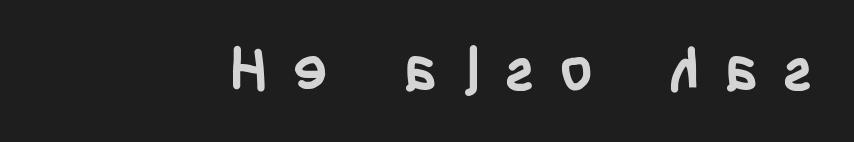
The glyphs are unaccompanied by any horizontal stroke below them. Character widths vary here, with narrow letters taking less room than wide ones. The font family rendered here belongs to the sans-serif group. Weight check: bold — yes, fully. The lettering stays uniformly vertical, giving the passage a roman look.
